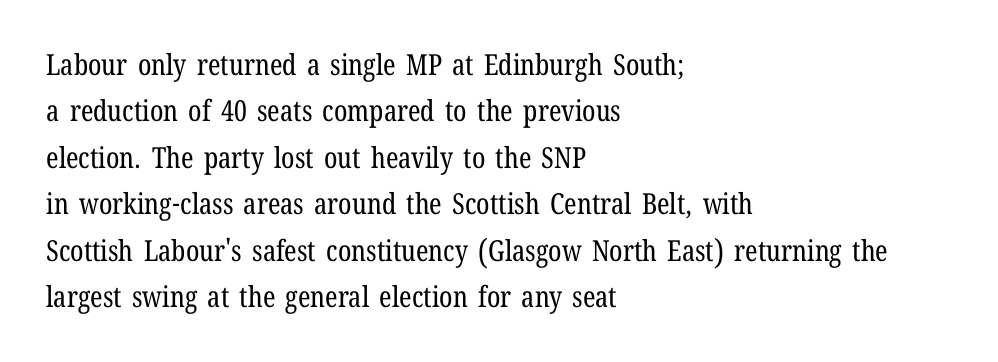
{"serif": "yes", "italic": "no", "bold": "no", "weight": "regular", "width": "condensed", "stroke_contrast": "low", "x_height": "medium", "monospaced": "no", "underline": "no", "align": "left", "line_spacing": "normal", "line_spacing_ratio": 1.6, "letter_spacing": "normal", "letter_spacing_em": 0.0, "glyph_px": 29}
